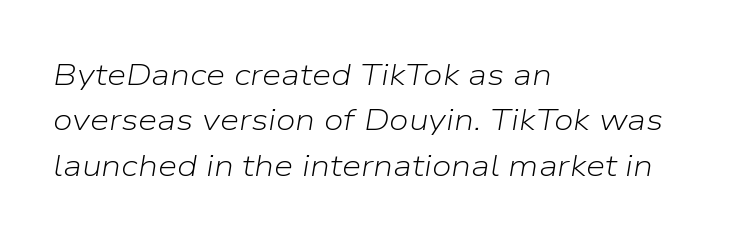
These lines sit exactly where default settings would place them. Designer's note — italics engaged. Character widths vary here, with narrow letters taking less room than wide ones. Anything drawn beneath the words? Only blank space. Teacher's note: observe the even left margin — that is flush-left alignment. Weight class: somewhere from thin through regular.
